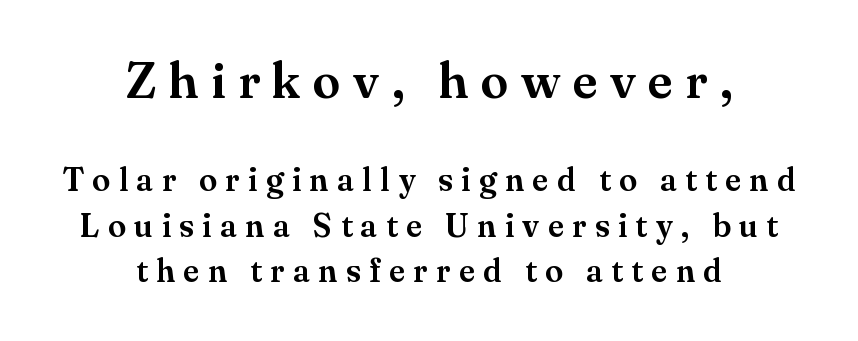
Proportional: the letters do not fall into vertical columns. Words appear elongated and porous because spacing is wide. A student would call this center alignment; a typographer would say set centered. Bare-footed words on every line. Italic? Not at all — the glyphs are vertical.
